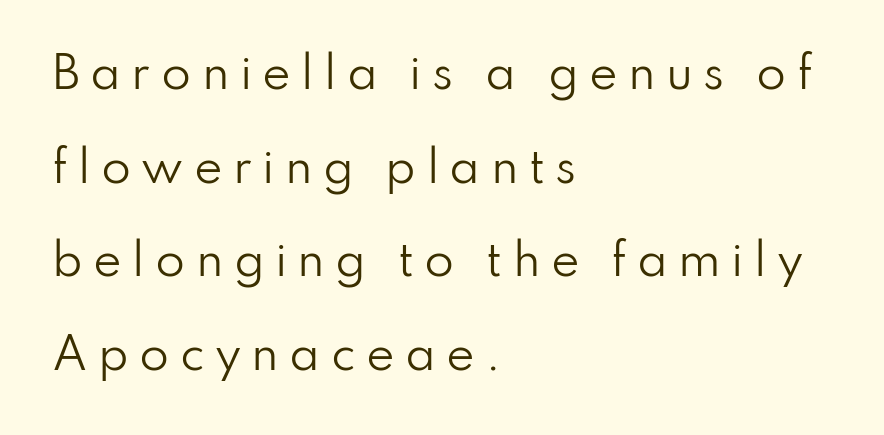
{"serif": "no", "italic": "no", "bold": "no", "weight": "regular", "width": "normal", "stroke_contrast": "low", "x_height": "small", "monospaced": "no", "underline": "no", "align": "left", "line_spacing": "loose", "line_spacing_ratio": 2.18, "letter_spacing": "wide", "letter_spacing_em": 0.24, "glyph_px": 43}
